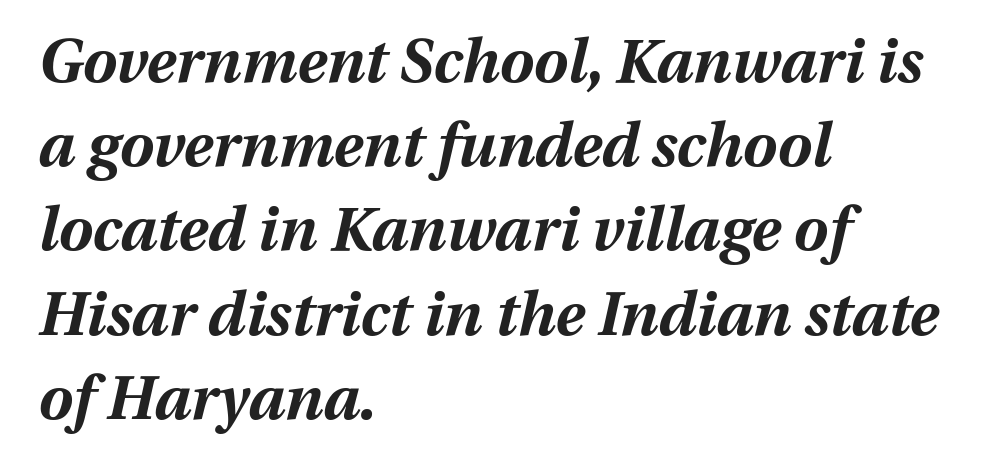
{"italic": "yes", "lean": "right", "slant_degrees": 13, "bold": "yes", "weight": "bold", "width": "normal", "stroke_contrast": "medium", "x_height": "medium", "monospaced": "no", "underline": "no", "align": "left", "line_spacing": "normal", "line_spacing_ratio": 1.38, "letter_spacing": "normal", "letter_spacing_em": 0.0, "glyph_px": 61}
